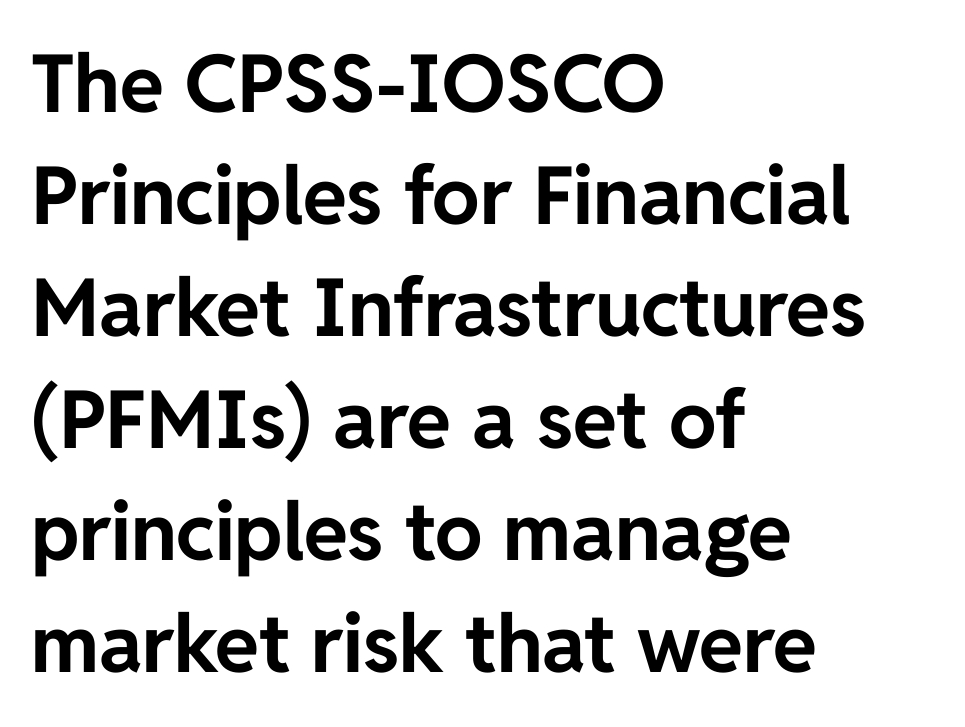
The image shows 80 px bold sans-serif type, upright; set left-aligned, normal line spacing (1.4x), normal letter spacing, not underlined; low stroke contrast and a medium x-height.
